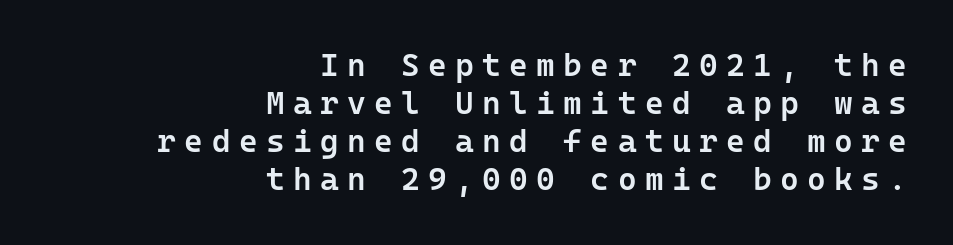
The image shows 32 px semibold sans-serif type, upright; set right-aligned, line spacing 1.19x, unusually wide letter spacing (+0.26 em), not underlined; low stroke contrast and a medium x-height.
